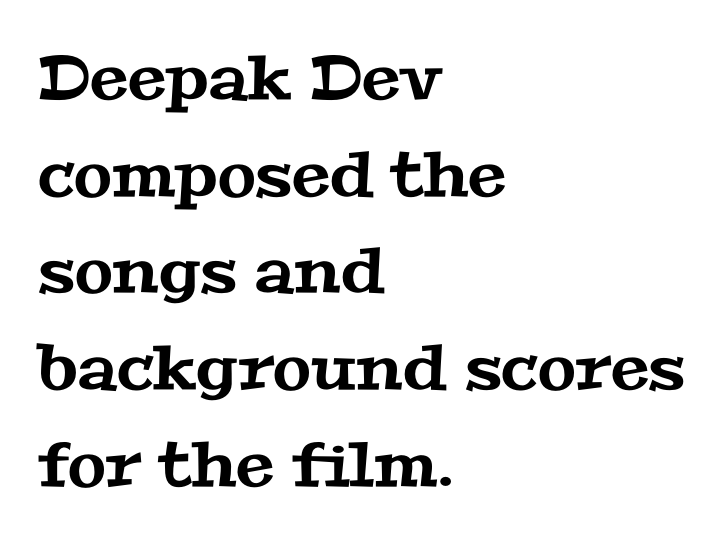
{"serif": "yes", "width": "wide", "stroke_contrast": "medium", "x_height": "medium", "monospaced": "no", "underline": "no", "align": "left", "line_spacing": "normal", "line_spacing_ratio": 1.56, "letter_spacing": "normal", "letter_spacing_em": 0.0, "glyph_px": 62}
